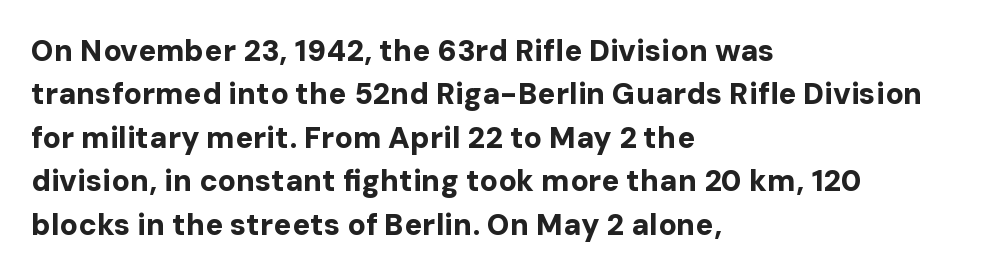
Q: Is the text bold? A: Yes.
Q: Is the text italic (slanted)? A: No, it is upright.
Q: Is the typeface a serif or a sans-serif typeface? A: Sans-serif.
Q: Is the text underlined? A: No.
Q: How is the paragraph aligned? A: Left-aligned.
Q: Is the spacing between letters normal or unusually wide? A: Normal.
Q: Is the spacing between lines tight, normal or loose? A: Normal.
Q: Width (condensed, normal, or wide)? A: Normal.
Q: Stroke contrast? A: Low.
Q: x-height? A: Medium.
Q: Monospaced? A: No.
